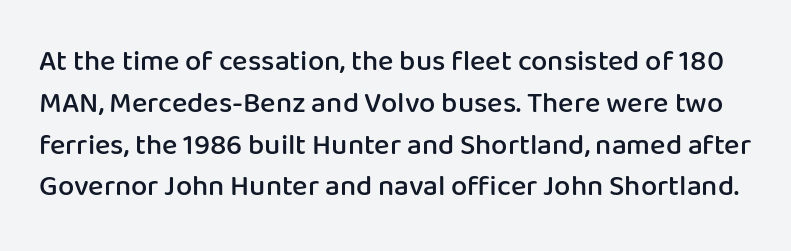
Q: Is the text bold? A: Semi-bold.
Q: Is the text italic (slanted)? A: No, it is upright.
Q: Is the typeface a serif or a sans-serif typeface? A: Sans-serif.
Q: Is the text underlined? A: No.
Q: Is the spacing between letters normal or unusually wide? A: Normal.
Q: Is the spacing between lines tight, normal or loose? A: Normal.
Q: Width (condensed, normal, or wide)? A: Normal.
Q: Stroke contrast? A: Low.
Q: x-height? A: Medium.
Q: Monospaced? A: No.
